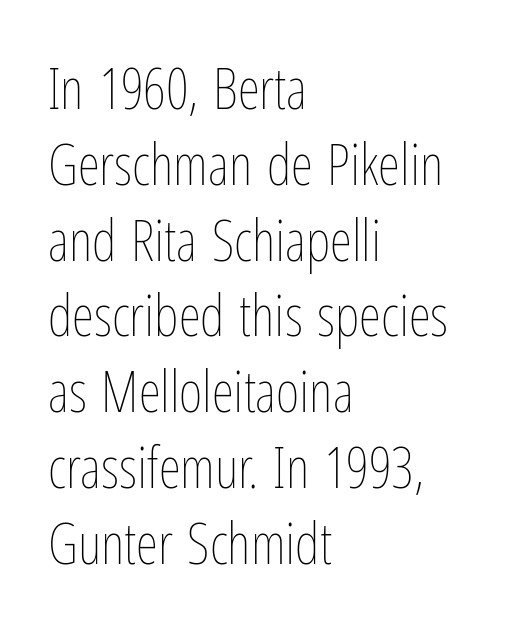
Is there much room between lines? A standard amount, neither cramped nor airy. This is the regular roman posture of the typeface. The rendering uses natural spacing where letterforms have individual widths. Beneath every word, the page is bare. On a weight scale, this lands at 450 or below.
